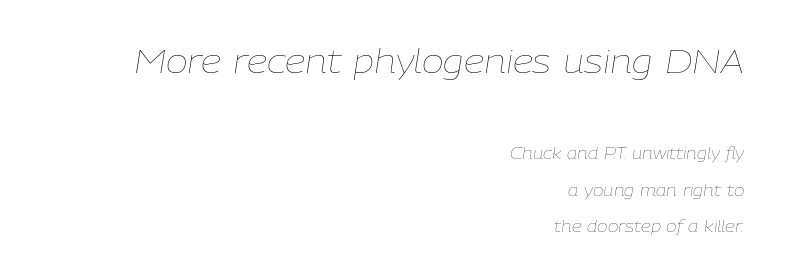
This reads as an unemphasized weight, regular at the heaviest. This block would shrink considerably if given ordinary leading; it's expanded now. The rendering uses natural spacing where letterforms have individual widths. These lines keep a tight, regular rhythm from letter to letter. Of the two passages, the one on top uses the larger point size. The text block is weighted toward the right margin, trailing off unevenly leftward.
